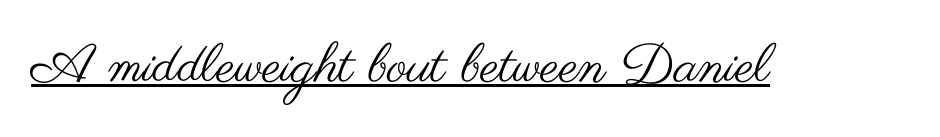
The glyphs in this specimen are sans serif. The face used here is proportionally spaced, like ordinary book or web type. This rendering leaves character spacing at its baseline value. The glyphs are accompanied by a horizontal stroke just below them. Is this a heavy cut? Hardly; it is regular or lighter.
